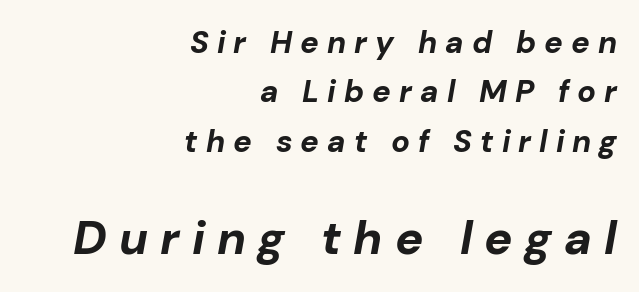
Q: Is the text bold? A: Yes.
Q: Is the text italic (slanted)? A: Yes, it leans right by about 10 degrees.
Q: Is the text underlined? A: No.
Q: How is the paragraph aligned? A: Right-aligned.
Q: Is the spacing between letters normal or unusually wide? A: Unusually wide.
Q: Is the spacing between lines tight, normal or loose? A: Normal.
Q: Which block of text is set in a larger size, the first (top) or the second (bottom)? A: The second (bottom) one.
Q: Width (condensed, normal, or wide)? A: Normal.
Q: Stroke contrast? A: Low.
Q: x-height? A: Medium.
Q: Monospaced? A: No.
